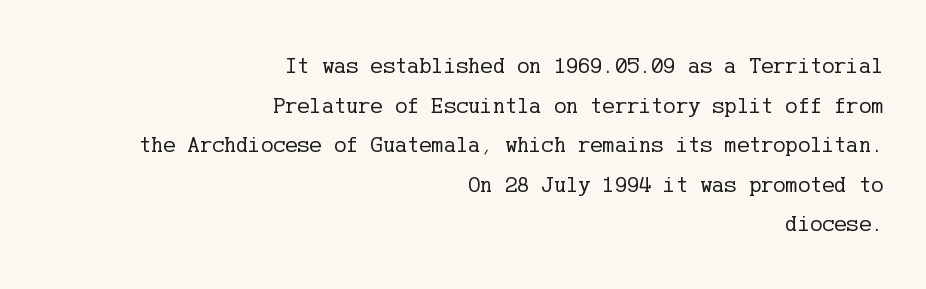
The image shows 23 px text type, upright; set right-aligned, line spacing 1.72x, normal letter spacing, not underlined.
